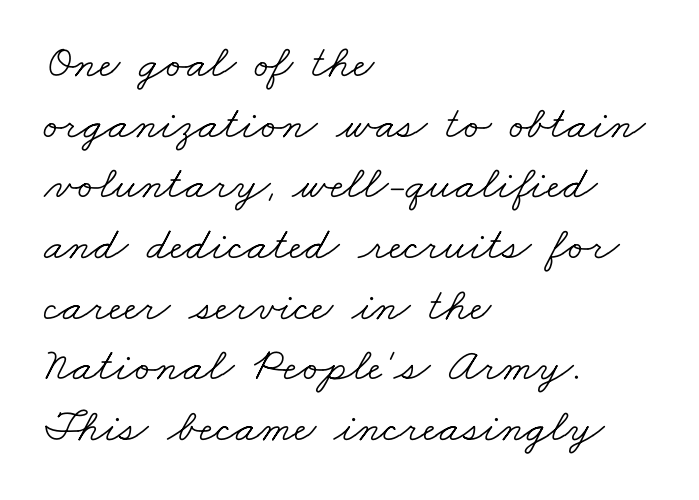
Q: Is the text bold? A: No.
Q: Is the typeface a serif or a sans-serif typeface? A: Serif.
Q: Is the text underlined? A: No.
Q: How is the paragraph aligned? A: Left-aligned.
Q: Is the spacing between letters normal or unusually wide? A: Normal.
Q: Is the spacing between lines tight, normal or loose? A: Normal.
Q: Width (condensed, normal, or wide)? A: Wide.
Q: Stroke contrast? A: Low.
Q: x-height? A: Small.
Q: Monospaced? A: No.
